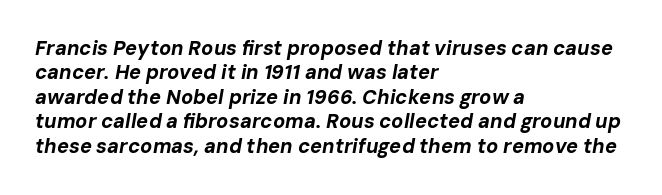
Q: Is the text bold? A: Yes.
Q: Is the text italic (slanted)? A: Yes, it leans right by about 10 degrees.
Q: Is the text underlined? A: No.
Q: How is the paragraph aligned? A: Left-aligned.
Q: Is the spacing between letters normal or unusually wide? A: Normal.
